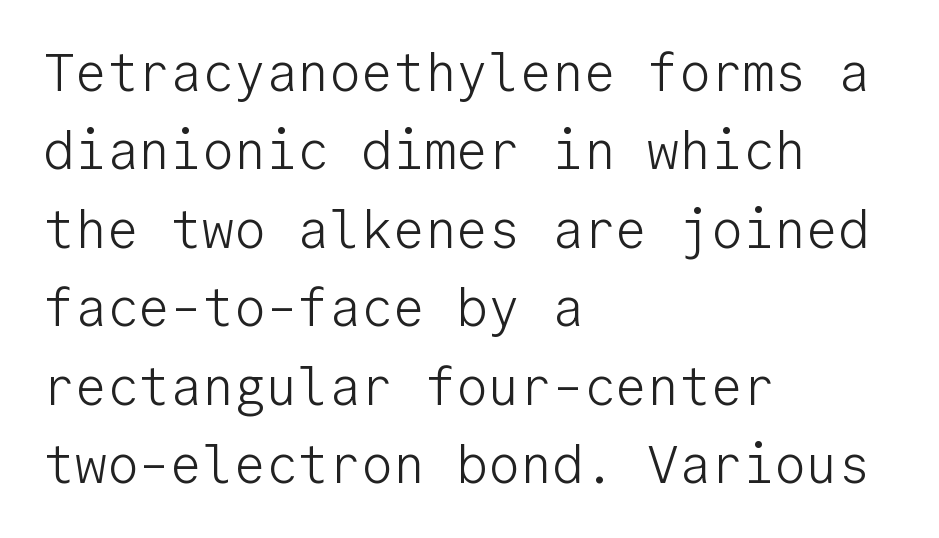
Q: Is the text bold? A: No.
Q: Is the text italic (slanted)? A: No, it is upright.
Q: Is the typeface a serif or a sans-serif typeface? A: Sans-serif.
Q: Is the text underlined? A: No.
Q: How is the paragraph aligned? A: Left-aligned.
Q: Is the spacing between letters normal or unusually wide? A: Normal.
Q: Is the spacing between lines tight, normal or loose? A: Normal.
Q: Width (condensed, normal, or wide)? A: Normal.
Q: Stroke contrast? A: Low.
Q: x-height? A: Medium.
Q: Monospaced? A: Yes.
